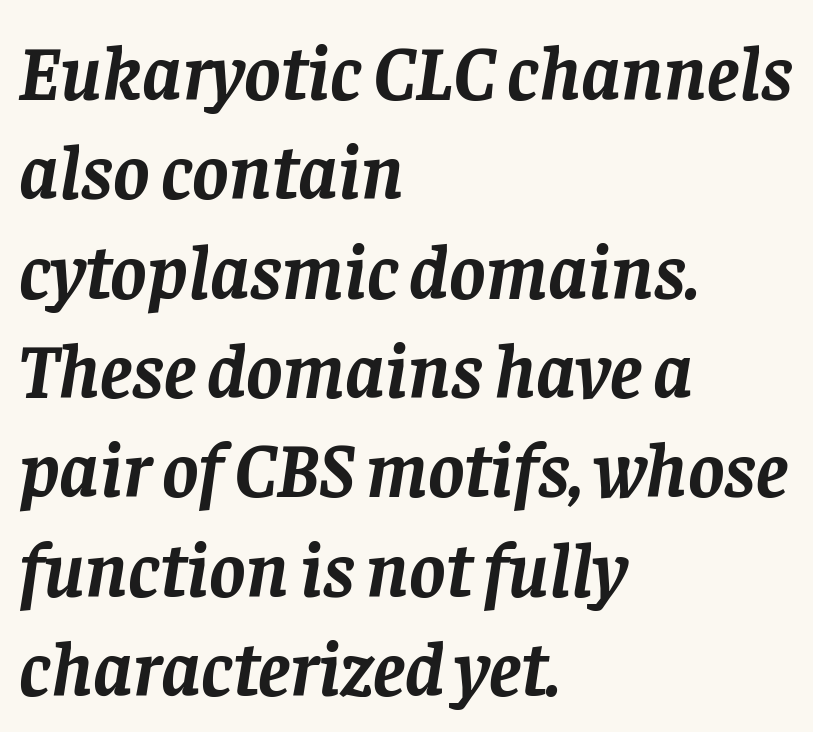
Q: Is the text bold? A: Yes.
Q: Is the text italic (slanted)? A: Yes, it leans right by about 8 degrees.
Q: Is the typeface a serif or a sans-serif typeface? A: Serif.
Q: Is the text underlined? A: No.
Q: How is the paragraph aligned? A: Left-aligned.
Q: Is the spacing between letters normal or unusually wide? A: Normal.
Q: Is the spacing between lines tight, normal or loose? A: Normal.
Q: Width (condensed, normal, or wide)? A: Normal.
Q: Stroke contrast? A: Low.
Q: x-height? A: Large.
Q: Monospaced? A: No.
